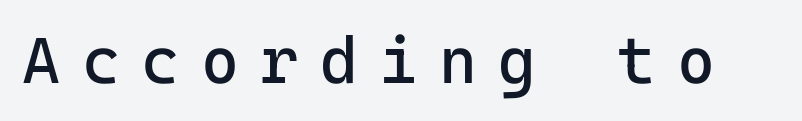
Underlining? Definitely not there. A light-to-regular cut is what we see here. In terms of posture, this sample is upright. Think of a typewriter: that constant character pitch is what you see here. Here the glyphs are tracked loosely, breaking word shapes into spaced letters.
